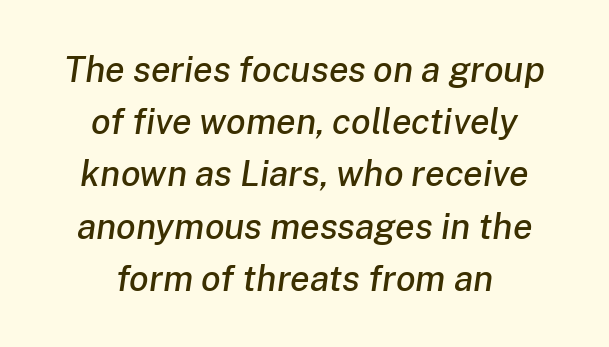
Q: Is the text italic (slanted)? A: Yes, it leans right by about 8 degrees.
Q: Is the text underlined? A: No.
Q: How is the paragraph aligned? A: Centered.
Q: Is the spacing between letters normal or unusually wide? A: Normal.
Q: Is the spacing between lines tight, normal or loose? A: Normal.
Q: Width (condensed, normal, or wide)? A: Normal.
Q: Stroke contrast? A: Low.
Q: x-height? A: Medium.
Q: Monospaced? A: No.
